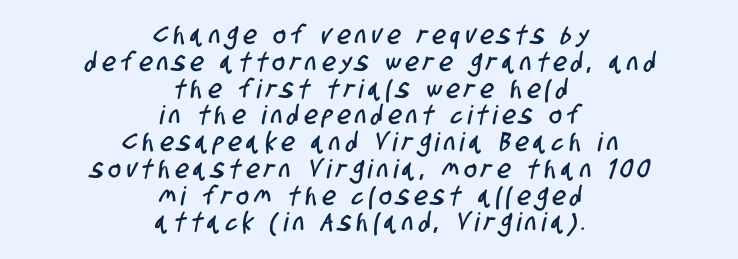
{"underline": "no", "align": "center", "line_spacing": "tight", "line_spacing_ratio": 1.03, "letter_spacing": "wide", "letter_spacing_em": 0.21, "glyph_px": 26}
